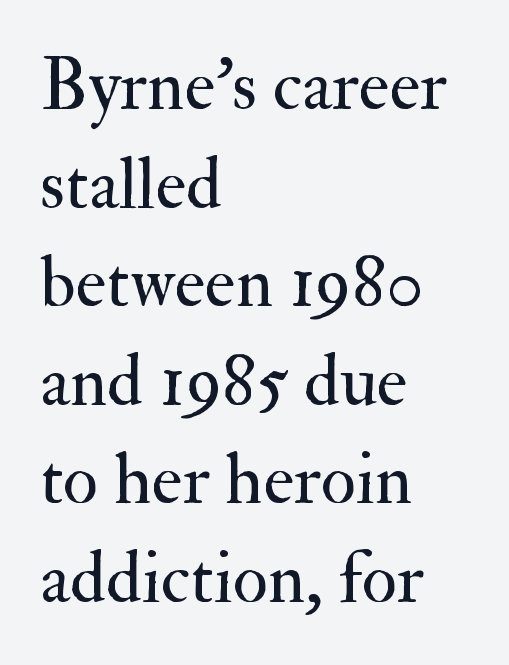
{"serif": "yes", "italic": "no", "bold": "no", "weight": "regular", "width": "normal", "stroke_contrast": "medium", "x_height": "small", "monospaced": "no", "underline": "no", "align": "left", "line_spacing": "normal", "line_spacing_ratio": 1.35, "letter_spacing": "normal", "letter_spacing_em": 0.0, "glyph_px": 73}
